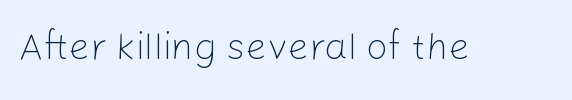
Q: Is the text bold? A: No.
Q: Is the text italic (slanted)? A: No, it is upright.
Q: Is the typeface a serif or a sans-serif typeface? A: Sans-serif.
Q: Is the text underlined? A: No.
Q: Is the spacing between letters normal or unusually wide? A: Normal.
Q: Width (condensed, normal, or wide)? A: Normal.
Q: Stroke contrast? A: Low.
Q: x-height? A: Medium.
Q: Monospaced? A: No.
